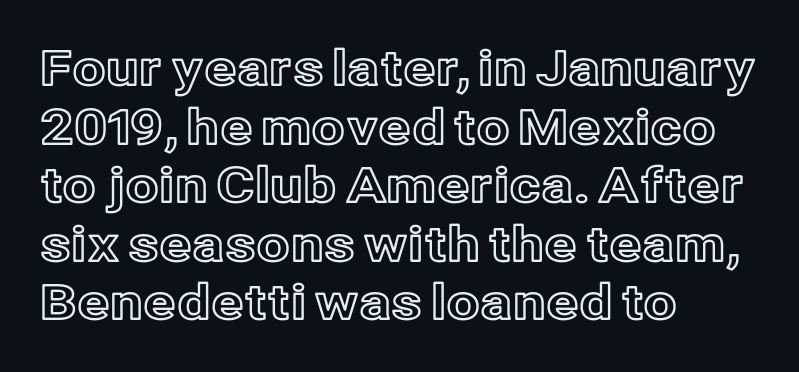
Ascenders rise straight up at ninety degrees. Letter spacing: default. The area under the type is left untouched. Short and long lines alike share a common starting point at left. Do the characters align in a grid? No, the font is proportional.
